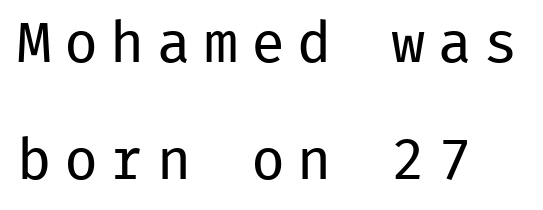
Q: Is the text bold? A: No.
Q: Is the text italic (slanted)? A: No, it is upright.
Q: Is the typeface a serif or a sans-serif typeface? A: Sans-serif.
Q: Is the text underlined? A: No.
Q: How is the paragraph aligned? A: Left-aligned.
Q: Is the spacing between letters normal or unusually wide? A: Unusually wide.
Q: Is the spacing between lines tight, normal or loose? A: Loose.
Q: Width (condensed, normal, or wide)? A: Normal.
Q: Stroke contrast? A: Low.
Q: x-height? A: Medium.
Q: Monospaced? A: Yes.
